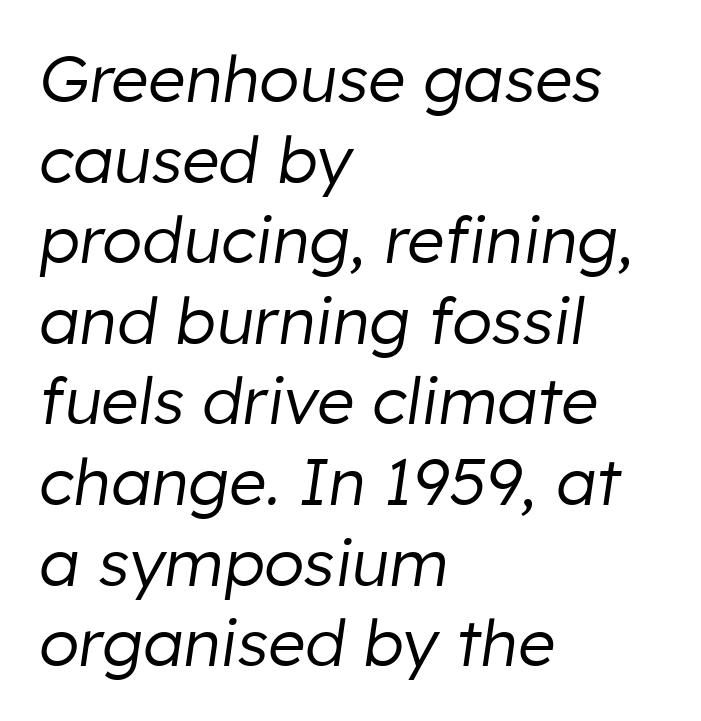
Q: Is the text bold? A: No.
Q: Is the text italic (slanted)? A: Yes, it leans right by about 8 degrees.
Q: Is the text underlined? A: No.
Q: How is the paragraph aligned? A: Left-aligned.
Q: Is the spacing between letters normal or unusually wide? A: Normal.
Q: Width (condensed, normal, or wide)? A: Normal.
Q: Stroke contrast? A: Low.
Q: x-height? A: Medium.
Q: Monospaced? A: No.
